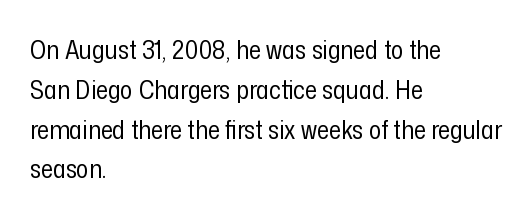
Q: Is the text bold? A: No.
Q: Is the text italic (slanted)? A: No, it is upright.
Q: Is the text underlined? A: No.
Q: How is the paragraph aligned? A: Left-aligned.
Q: Is the spacing between letters normal or unusually wide? A: Normal.
Q: Is the spacing between lines tight, normal or loose? A: Normal.
